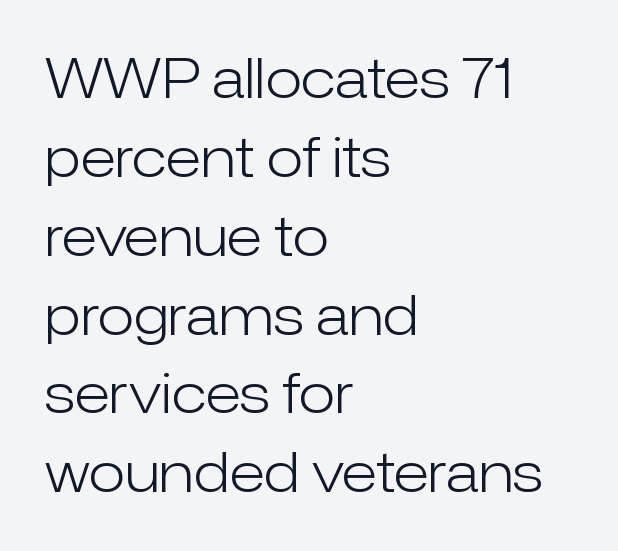
Q: Is the text bold? A: No.
Q: Is the text italic (slanted)? A: No, it is upright.
Q: Is the typeface a serif or a sans-serif typeface? A: Sans-serif.
Q: Is the text underlined? A: No.
Q: How is the paragraph aligned? A: Left-aligned.
Q: Is the spacing between letters normal or unusually wide? A: Normal.
Q: Is the spacing between lines tight, normal or loose? A: Normal.
Q: Width (condensed, normal, or wide)? A: Normal.
Q: Stroke contrast? A: Low.
Q: x-height? A: Medium.
Q: Monospaced? A: No.
